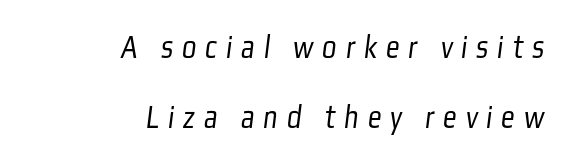
A great deal of white space separates one row of letters from the next. The typesetter chose a ragged-left arrangement here. Rule under the text: the space is simply empty. You could only call the tracking loose — the letters float apart. Here the designer chose a conventional face with non-uniform glyph widths. The cut favours lightness, reaching ordinary text weight at its darkest.
